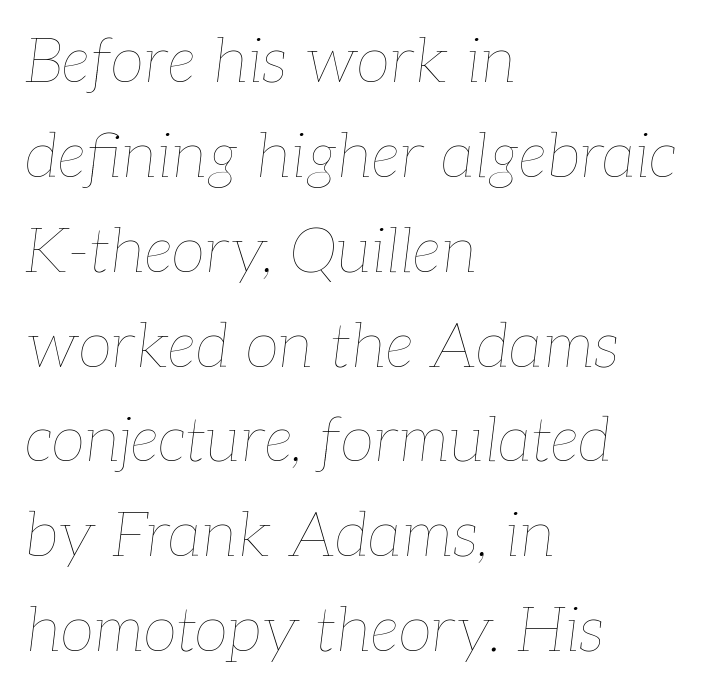
Q: Is the text bold? A: No.
Q: Is the text italic (slanted)? A: Yes, it leans right by about 7 degrees.
Q: Is the text underlined? A: No.
Q: How is the paragraph aligned? A: Left-aligned.
Q: Is the spacing between letters normal or unusually wide? A: Normal.
Q: Is the spacing between lines tight, normal or loose? A: Normal.
Q: Width (condensed, normal, or wide)? A: Normal.
Q: Stroke contrast? A: Low.
Q: x-height? A: Medium.
Q: Monospaced? A: No.
